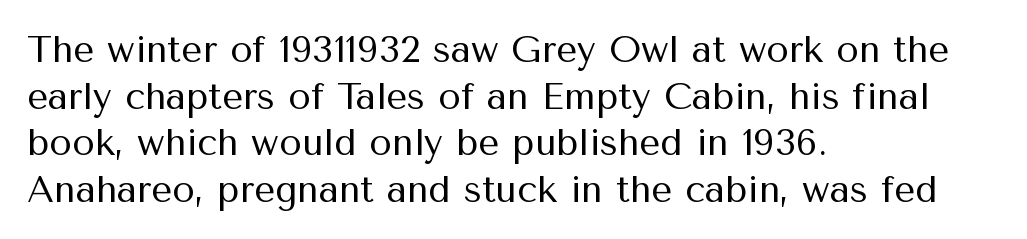
Type style note: lacks serifs. Line spacing here is normal. Stroke thickness stays within the range of a standard reading face or lighter. Glyph-to-glyph distance matches everyday printed text. The face used here is proportionally spaced, like ordinary book or web type.
